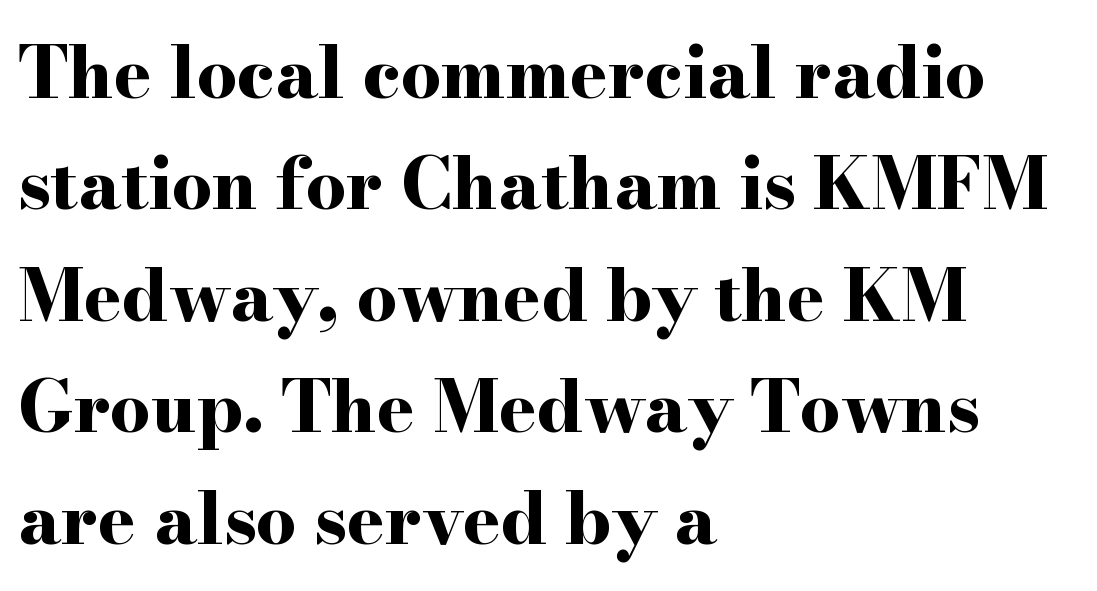
What weight is shown? A full bold with thick strokes. If you drew a ruler down the left edge, every line would touch it. The typography opts for an upright posture over an oblique one. Unmarked baselines from the first word to the last.
